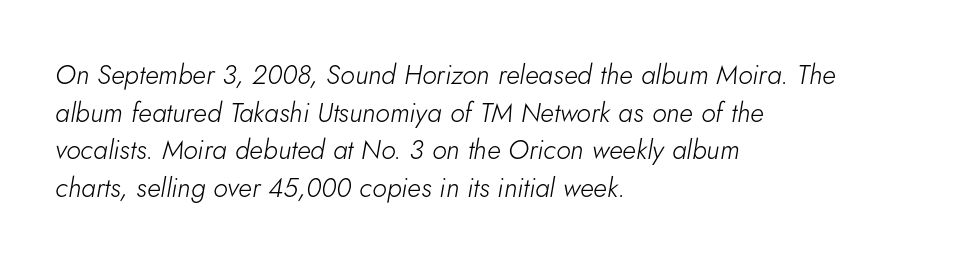
{"italic": "yes", "lean": "right", "slant_degrees": 5, "bold": "no", "underline": "no", "align": "left", "line_spacing": "normal", "line_spacing_ratio": 1.39, "letter_spacing": "normal", "letter_spacing_em": 0.0, "glyph_px": 27}
